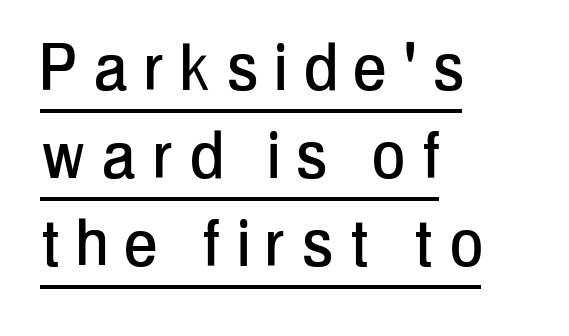
Q: Is the text italic (slanted)? A: No, it is upright.
Q: Is the typeface a serif or a sans-serif typeface? A: Sans-serif.
Q: Is the text underlined? A: Yes.
Q: How is the paragraph aligned? A: Left-aligned.
Q: Is the spacing between letters normal or unusually wide? A: Unusually wide.
Q: Is the spacing between lines tight, normal or loose? A: Tight.
Q: Width (condensed, normal, or wide)? A: Condensed.
Q: Stroke contrast? A: Low.
Q: x-height? A: Medium.
Q: Monospaced? A: No.
